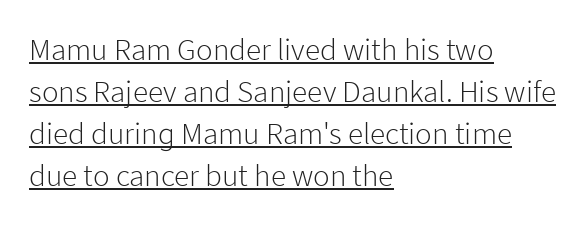
{"serif": "no", "italic": "no", "bold": "no", "weight": "light", "width": "normal", "stroke_contrast": "low", "x_height": "medium", "monospaced": "no", "underline": "yes", "align": "left", "line_spacing": "normal", "line_spacing_ratio": 1.36, "letter_spacing": "normal", "letter_spacing_em": 0.0, "glyph_px": 31}
